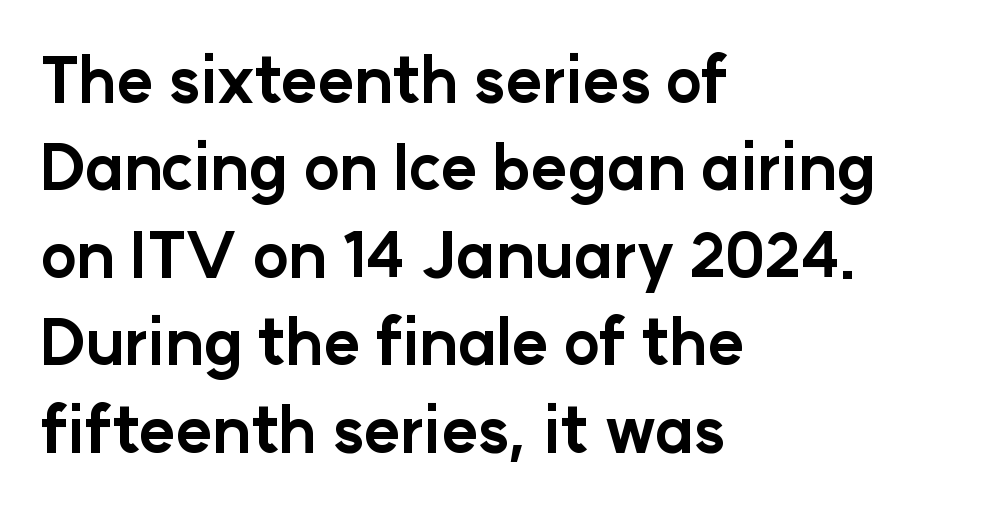
Q: Is the text bold? A: Yes.
Q: Is the text italic (slanted)? A: No, it is upright.
Q: Is the typeface a serif or a sans-serif typeface? A: Sans-serif.
Q: Is the text underlined? A: No.
Q: How is the paragraph aligned? A: Left-aligned.
Q: Is the spacing between letters normal or unusually wide? A: Normal.
Q: Is the spacing between lines tight, normal or loose? A: Normal.
Q: Width (condensed, normal, or wide)? A: Normal.
Q: Stroke contrast? A: Low.
Q: x-height? A: Medium.
Q: Monospaced? A: No.
